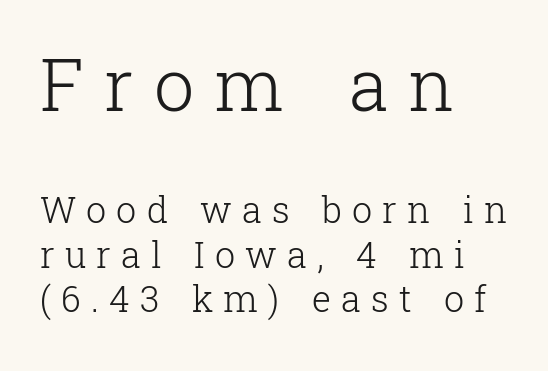
Each letter's strokes conclude with small projecting serifs. Is the type heavy? It reads as light-to-regular instead. Spacing verdict: proportional, widths tailored to each character. The specimen omits any rule beneath the text block's lines.
